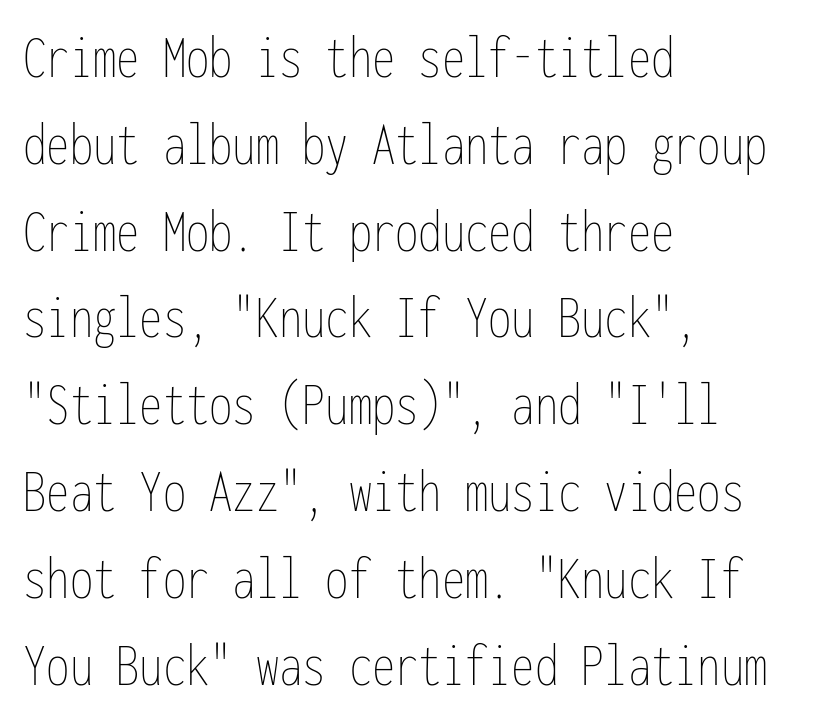
Q: Is the text bold? A: No.
Q: Is the text italic (slanted)? A: No, it is upright.
Q: Is the text underlined? A: No.
Q: How is the paragraph aligned? A: Left-aligned.
Q: Is the spacing between letters normal or unusually wide? A: Normal.
Q: Is the spacing between lines tight, normal or loose? A: Normal.
Q: Width (condensed, normal, or wide)? A: Condensed.
Q: Stroke contrast? A: Low.
Q: x-height? A: Medium.
Q: Monospaced? A: Yes.
